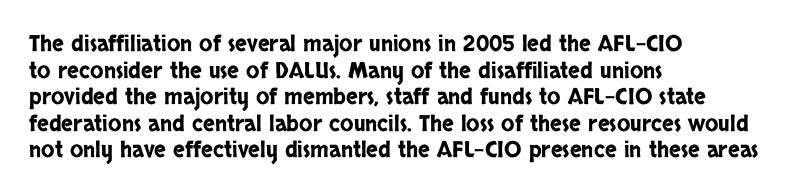
The image shows 22 px text type, upright; set left-aligned, line spacing 1.21x, normal letter spacing, not underlined.
